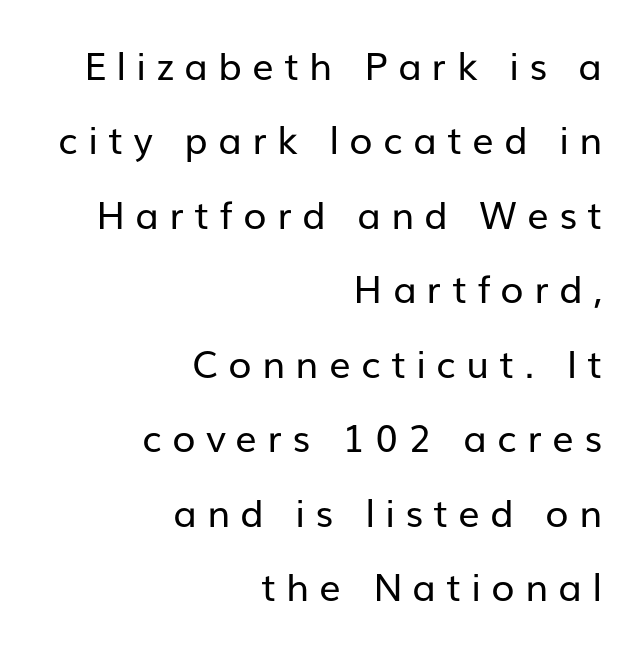
Q: Is the text bold? A: No.
Q: Is the text italic (slanted)? A: No, it is upright.
Q: Is the typeface a serif or a sans-serif typeface? A: Sans-serif.
Q: Is the text underlined? A: No.
Q: How is the paragraph aligned? A: Right-aligned.
Q: Is the spacing between letters normal or unusually wide? A: Unusually wide.
Q: Is the spacing between lines tight, normal or loose? A: Loose.
Q: Width (condensed, normal, or wide)? A: Normal.
Q: Stroke contrast? A: Low.
Q: x-height? A: Medium.
Q: Monospaced? A: No.
